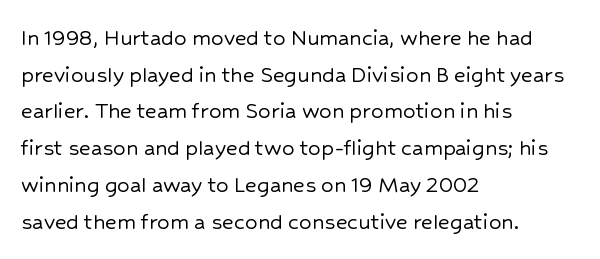
{"italic": "no", "underline": "no", "align": "left", "line_spacing": "normal", "line_spacing_ratio": 1.47, "letter_spacing": "normal", "letter_spacing_em": 0.0, "glyph_px": 25}
